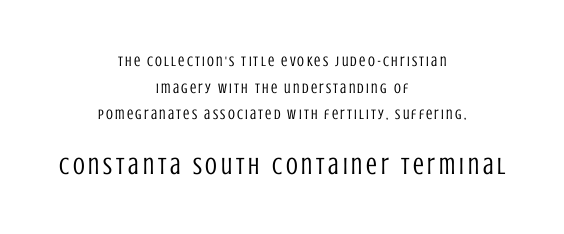
The image shows 24 px text type, upright; set centered, loose line spacing (1.91x), not underlined; the second (bottom) block is 1.71x larger.
